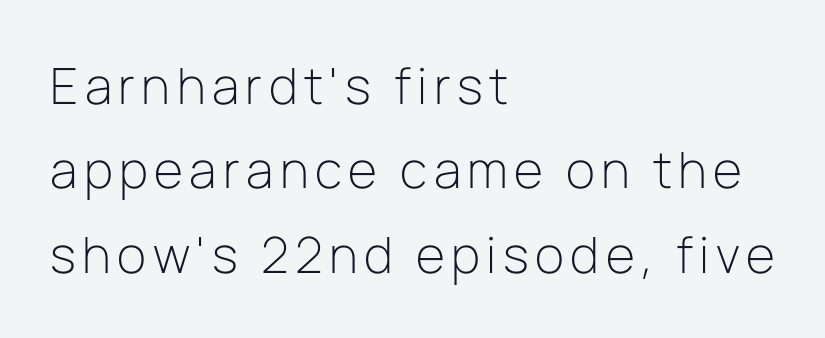
{"serif": "no", "italic": "no", "bold": "no", "weight": "light", "width": "normal", "stroke_contrast": "low", "x_height": "medium", "monospaced": "no", "underline": "no", "align": "left", "line_spacing": "normal", "line_spacing_ratio": 1.69, "glyph_px": 50}
